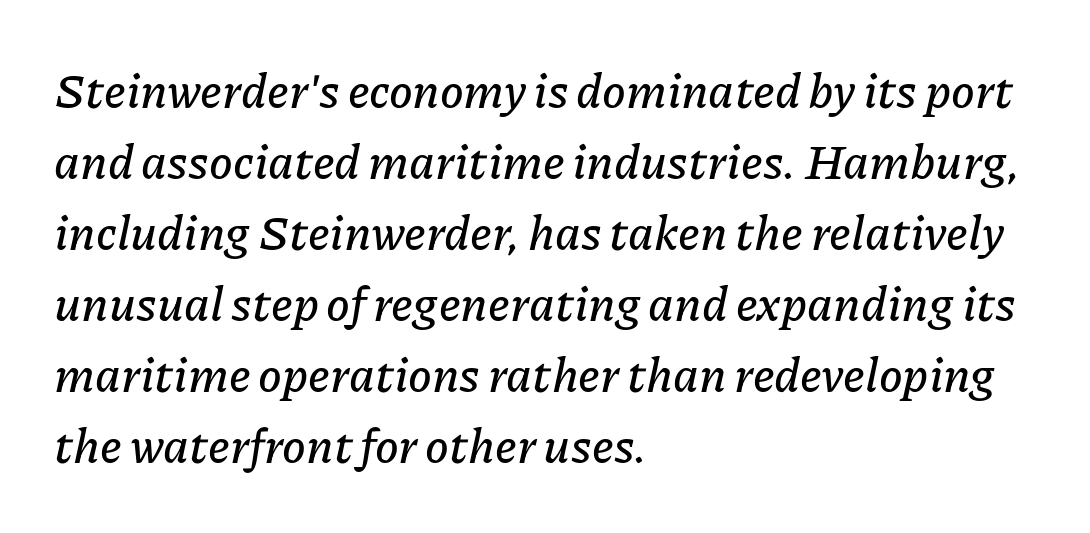
{"italic": "yes", "lean": "right", "slant_degrees": 11, "width": "normal", "stroke_contrast": "low", "x_height": "medium", "monospaced": "no", "underline": "no", "align": "left", "line_spacing": "normal", "line_spacing_ratio": 1.48, "letter_spacing": "normal", "letter_spacing_em": 0.0, "glyph_px": 48}
